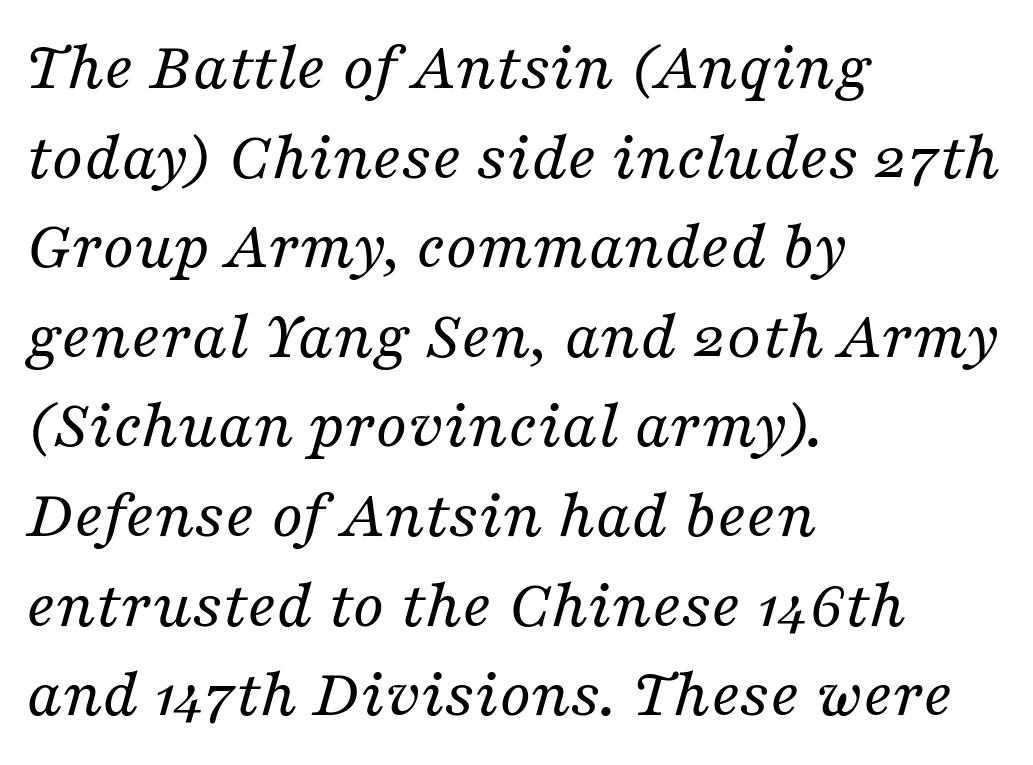
{"serif": "yes", "italic": "yes", "lean": "right", "slant_degrees": 16, "bold": "no", "weight": "regular", "width": "normal", "stroke_contrast": "medium", "x_height": "medium", "monospaced": "no", "underline": "no", "align": "left", "line_spacing": "normal", "line_spacing_ratio": 1.28, "letter_spacing": "normal", "letter_spacing_em": 0.0, "glyph_px": 70}
